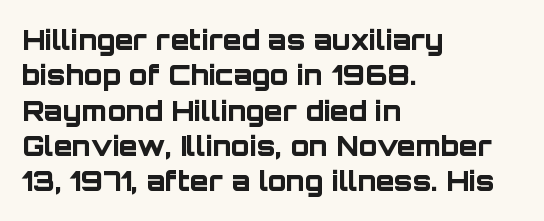
The image shows 27 px bold type, upright; set left-aligned, normal line spacing (1.31x), normal letter spacing, not underlined.
